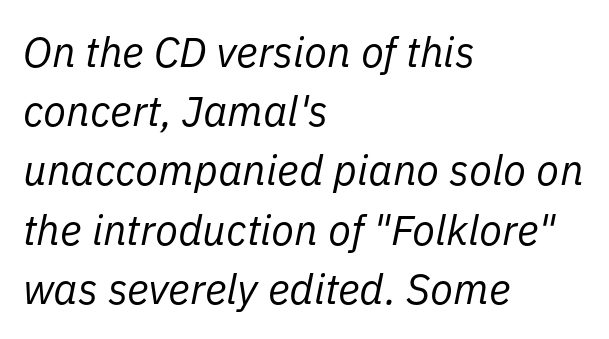
Do the characters align in a grid? No, the font is proportional. Has an underline been added? It has not. Caption: face not bold, strokes unweighted. This is oblique type, the kind used for emphasis or titles. Rows of type keep a routine distance in the vertical direction.
